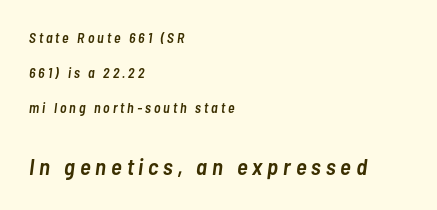
Q: Is the text bold? A: Semi-bold.
Q: Is the text italic (slanted)? A: Yes, it leans right by about 7 degrees.
Q: Is the text underlined? A: No.
Q: How is the paragraph aligned? A: Left-aligned.
Q: Is the spacing between letters normal or unusually wide? A: Unusually wide.
Q: Is the spacing between lines tight, normal or loose? A: Loose.
Q: Which block of text is set in a larger size, the first (top) or the second (bottom)? A: The second (bottom) one.
